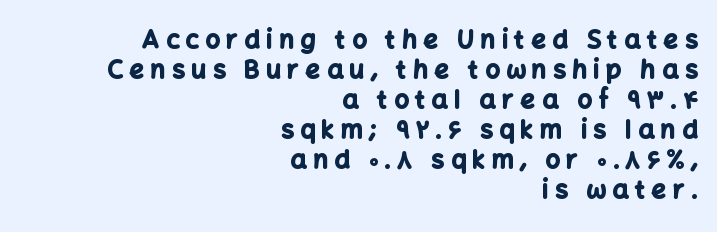
How are the letters spaced? Widely, with obvious added tracking. The space directly below the letters is spotless. Teacher's note: observe the even right margin — that is flush-right alignment. How heavy is the stroke? Heavy — this is a bold. Style check: upright.
